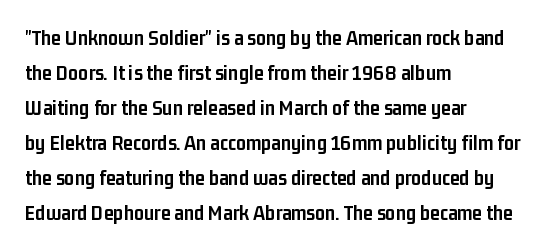
The image shows 22 px bold type, upright; set left-aligned, normal line spacing (1.59x), normal letter spacing, not underlined.
